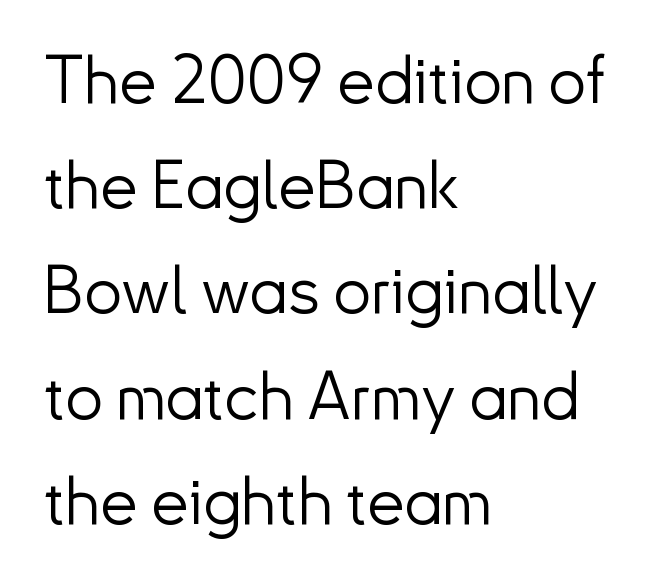
Q: Is the text bold? A: No.
Q: Is the text italic (slanted)? A: No, it is upright.
Q: Is the typeface a serif or a sans-serif typeface? A: Sans-serif.
Q: Is the text underlined? A: No.
Q: How is the paragraph aligned? A: Left-aligned.
Q: Is the spacing between letters normal or unusually wide? A: Normal.
Q: Is the spacing between lines tight, normal or loose? A: Normal.
Q: Width (condensed, normal, or wide)? A: Normal.
Q: Stroke contrast? A: Low.
Q: x-height? A: Small.
Q: Monospaced? A: No.
